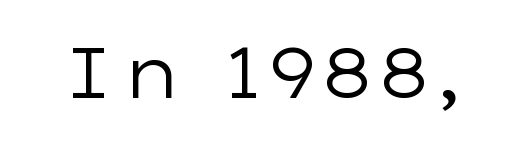
{"serif": "no", "italic": "no", "bold": "no", "weight": "regular", "width": "wide", "stroke_contrast": "low", "x_height": "medium", "monospaced": "no", "underline": "no", "letter_spacing": "normal", "letter_spacing_em": 0.0, "glyph_px": 70}
